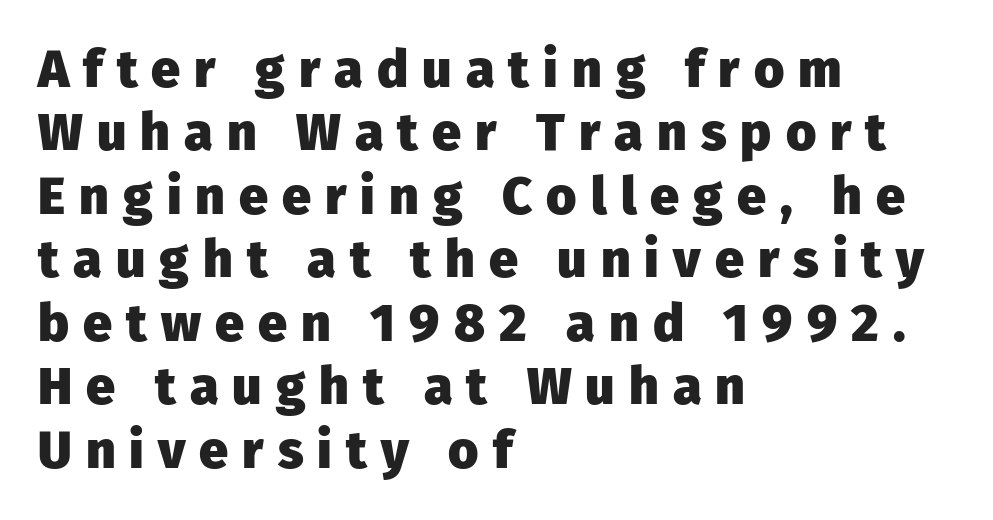
{"serif": "no", "italic": "no", "bold": "yes", "weight": "heavy", "width": "normal", "stroke_contrast": "low", "x_height": "medium", "monospaced": "no", "underline": "no", "align": "left", "line_spacing_ratio": 1.22, "letter_spacing": "wide", "letter_spacing_em": 0.27, "glyph_px": 52}
